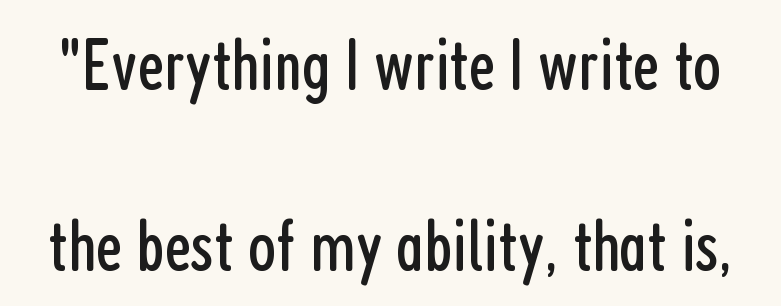
{"serif": "no", "italic": "no", "bold": "no", "weight": "regular", "width": "condensed", "stroke_contrast": "low", "x_height": "medium", "monospaced": "no", "underline": "no", "line_spacing": "loose", "line_spacing_ratio": 2.48, "letter_spacing": "normal", "letter_spacing_em": 0.0, "glyph_px": 73}
